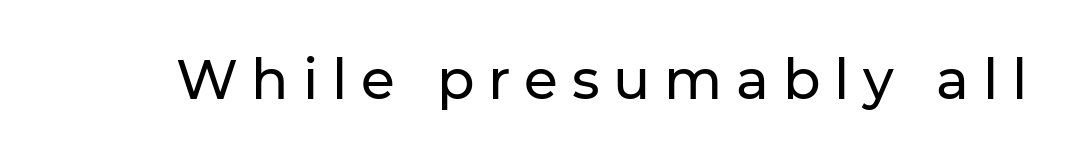
The image shows 55 px sans-serif type, upright; set unusually wide letter spacing (+0.25 em), not underlined; low stroke contrast and a medium x-height.
